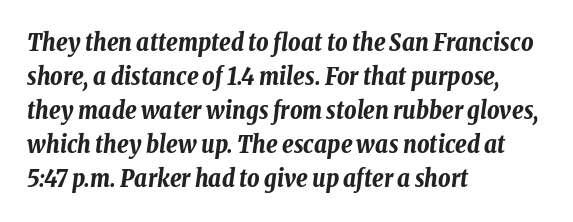
In terms of leading, this rendering sits right in the middle. Short and long lines alike share a common starting point at left. Summary of weight: heavy, a full bold. Check the space under the baseline: it is left empty. In terms of letterspacing, this is plain default setting.
